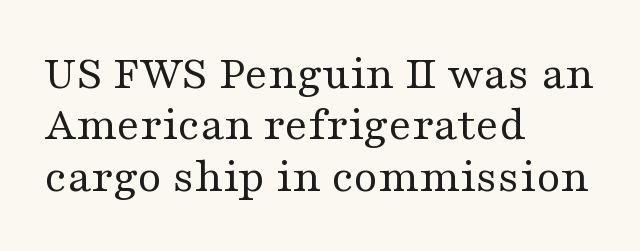
This rendering leaves character spacing at its baseline value. The space between consecutive lines is stingy. Small tapered or slab feet sit at the stroke ends, so this counts as serif. Compared with a centered layout, this one pins lines to the left instead.
